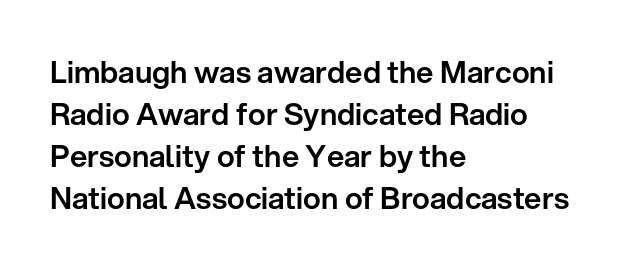
The glyphs in this specimen are sans serif. The lettering holds an erect, upright posture throughout. These lines are set flush left with a ragged right edge. How would I describe the line gaps? Plain and ordinary. These lines are rendered in a variable-pitch font.
